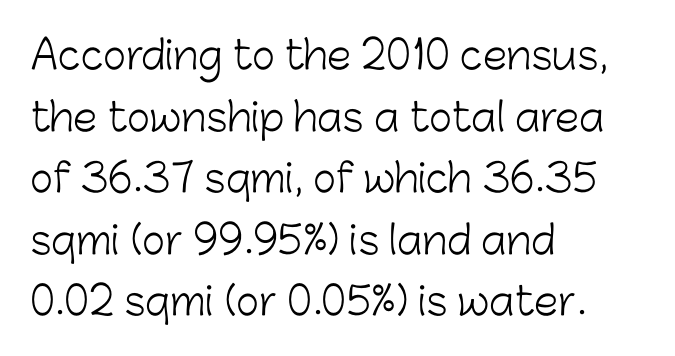
Q: Is the text bold? A: No.
Q: Is the text italic (slanted)? A: No, it is upright.
Q: Is the typeface a serif or a sans-serif typeface? A: Sans-serif.
Q: Is the text underlined? A: No.
Q: How is the paragraph aligned? A: Left-aligned.
Q: Is the spacing between letters normal or unusually wide? A: Normal.
Q: Is the spacing between lines tight, normal or loose? A: Normal.
Q: Width (condensed, normal, or wide)? A: Normal.
Q: Stroke contrast? A: Low.
Q: x-height? A: Medium.
Q: Monospaced? A: No.
